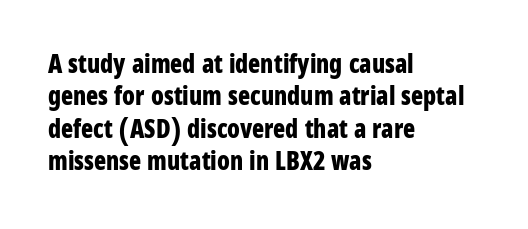
Q: Is the text bold? A: Yes.
Q: Is the text italic (slanted)? A: No, it is upright.
Q: Is the text underlined? A: No.
Q: How is the paragraph aligned? A: Left-aligned.
Q: Is the spacing between letters normal or unusually wide? A: Normal.
Q: Is the spacing between lines tight, normal or loose? A: Normal.
